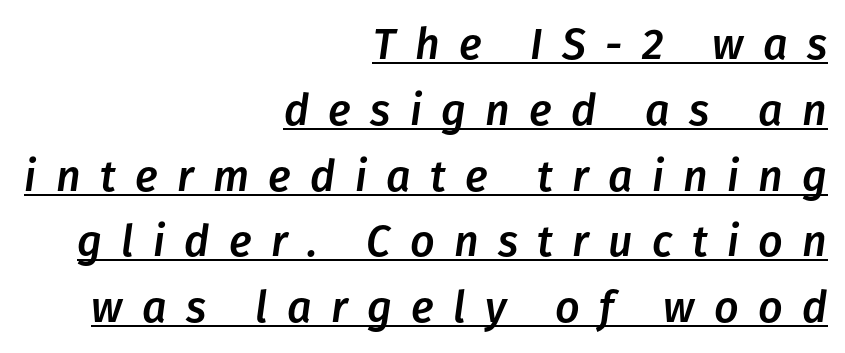
Q: Is the text italic (slanted)? A: Yes, it leans right by about 8 degrees.
Q: Is the text underlined? A: Yes.
Q: How is the paragraph aligned? A: Right-aligned.
Q: Is the spacing between letters normal or unusually wide? A: Unusually wide.
Q: Is the spacing between lines tight, normal or loose? A: Normal.
Q: Width (condensed, normal, or wide)? A: Normal.
Q: Stroke contrast? A: Low.
Q: x-height? A: Medium.
Q: Monospaced? A: No.
